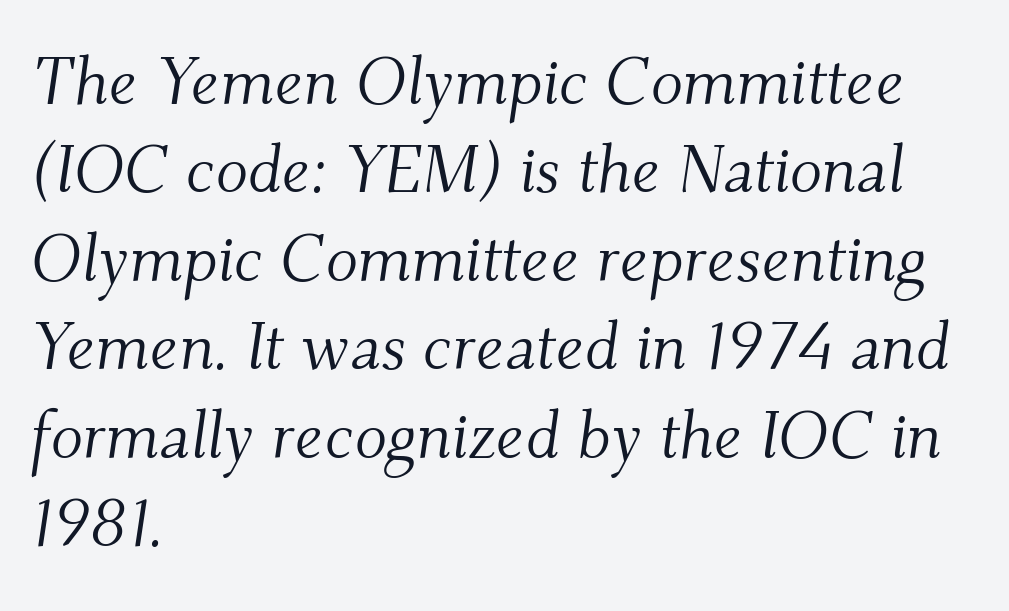
The image shows 67 px light serif type, italic (leaning right); set left-aligned, normal line spacing (1.32x), normal letter spacing, not underlined; medium stroke contrast and a small x-height.
